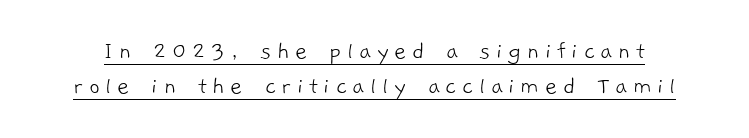
{"bold": "no", "underline": "yes", "line_spacing": "normal", "line_spacing_ratio": 1.34, "letter_spacing": "wide", "letter_spacing_em": 0.21, "glyph_px": 26}
